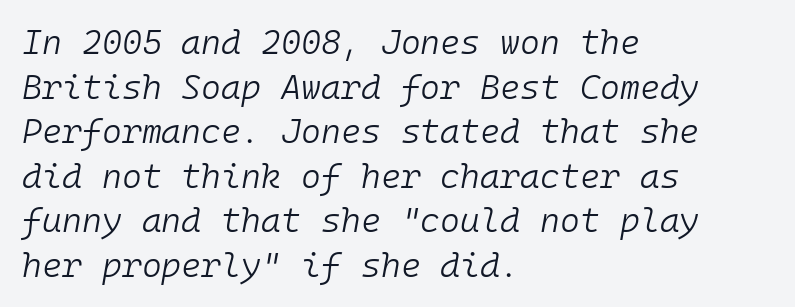
Tracking here is standard; glyphs follow each other at the usual distance. A typesetter would mark this as italic. Leading matches the norm, producing a regular column. Words float on clear page, feet unadorned. These lines are rendered in a fixed-pitch font. The passage shown is not bold in any degree.
